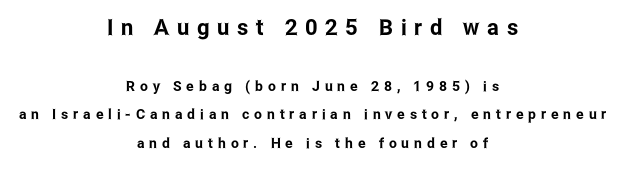
Q: Is the text italic (slanted)? A: No, it is upright.
Q: Is the text underlined? A: No.
Q: How is the paragraph aligned? A: Centered.
Q: Is the spacing between letters normal or unusually wide? A: Unusually wide.
Q: Is the spacing between lines tight, normal or loose? A: Loose.
Q: Which block of text is set in a larger size, the first (top) or the second (bottom)? A: The first (top) one.
